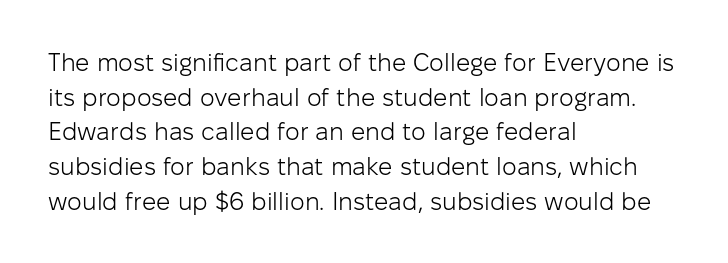
The image shows 25 px text type, upright; set left-aligned, normal line spacing (1.39x), normal letter spacing, not underlined.
